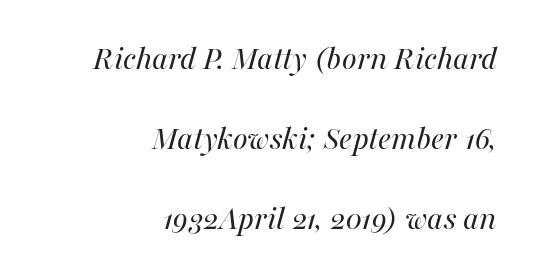
{"italic": "yes", "lean": "right", "slant_degrees": 16, "bold": "no", "weight": "regular", "width": "normal", "stroke_contrast": "medium", "x_height": "medium", "monospaced": "no", "underline": "no", "align": "right", "line_spacing": "loose", "line_spacing_ratio": 2.28, "letter_spacing": "normal", "letter_spacing_em": 0.0, "glyph_px": 35}
